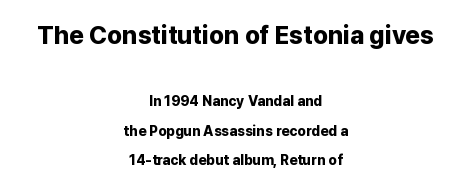
The image shows 25 px bold type, upright; set centered, loose line spacing (2.1x), normal letter spacing, not underlined; the first (top) block is 1.79x larger.
